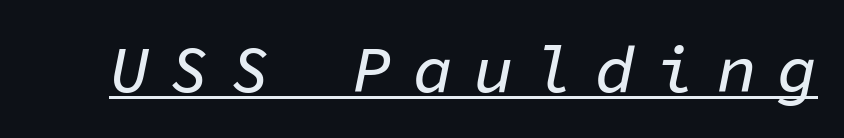
{"italic": "yes", "lean": "right", "slant_degrees": 11, "width": "normal", "stroke_contrast": "low", "x_height": "medium", "monospaced": "yes", "underline": "yes", "letter_spacing": "wide", "letter_spacing_em": 0.32, "glyph_px": 66}
